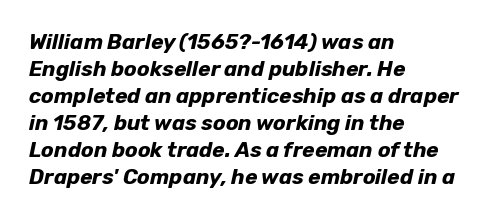
Q: Is the text bold? A: Yes.
Q: Is the text italic (slanted)? A: Yes, it leans right by about 12 degrees.
Q: Is the text underlined? A: No.
Q: How is the paragraph aligned? A: Left-aligned.
Q: Is the spacing between letters normal or unusually wide? A: Normal.
Q: Is the spacing between lines tight, normal or loose? A: Normal.
